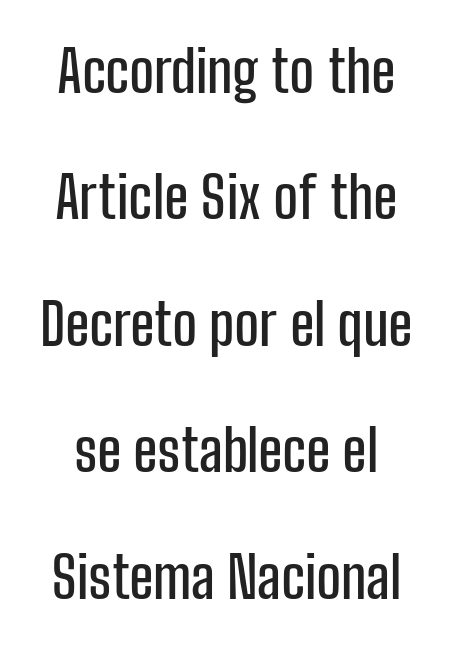
These lines were composed using upright roman letters. Successive baselines arrive slowly, with a big drop between each. Is this a fixed-width face? No — the glyphs have proportional, varying widths. Classification — sans serif. The foot of each line stays bare and open. There is no visible air inserted between adjacent glyphs.
